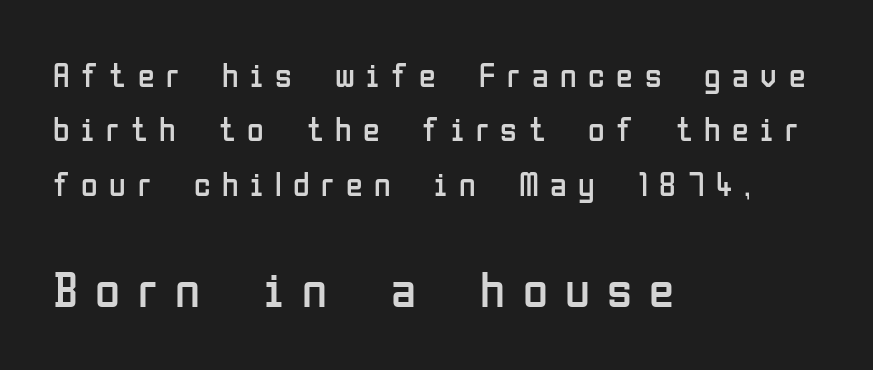
A typesetter would call this proportional, since set widths differ per character. The letters in the lower block stand taller than those in the block above. Layout note: lines flush left. The characters display no serif detailing; their extremities are plain.
